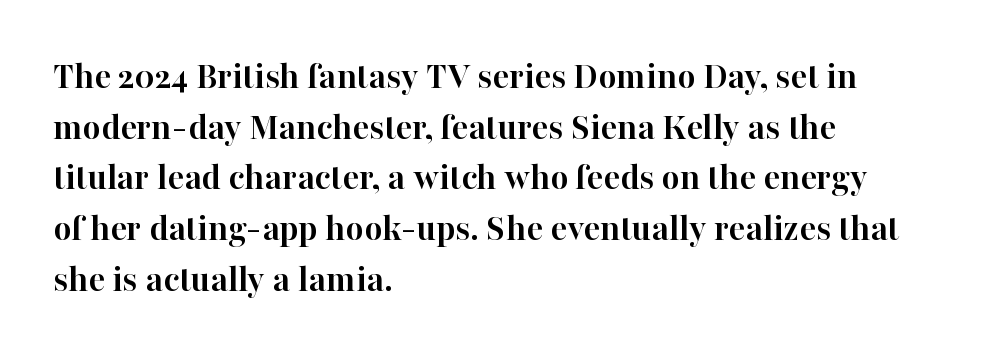
The image shows 39 px semibold serif type, upright; set left-aligned, normal line spacing (1.3x), normal letter spacing, not underlined; high stroke contrast and a medium x-height.
